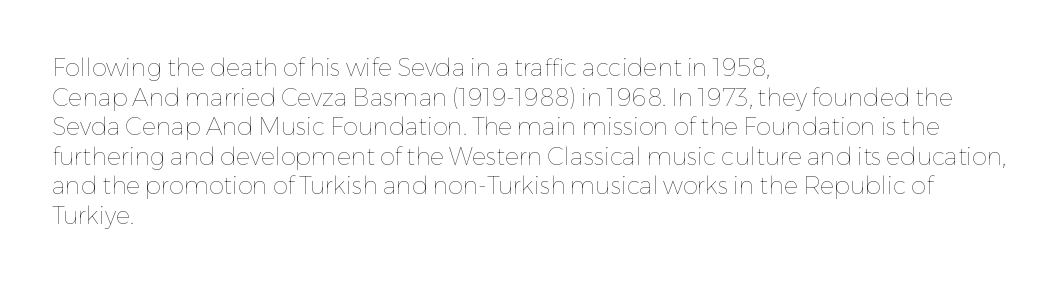
{"italic": "no", "bold": "no", "underline": "no", "align": "left", "line_spacing_ratio": 1.23, "letter_spacing": "normal", "letter_spacing_em": 0.0, "glyph_px": 24}
